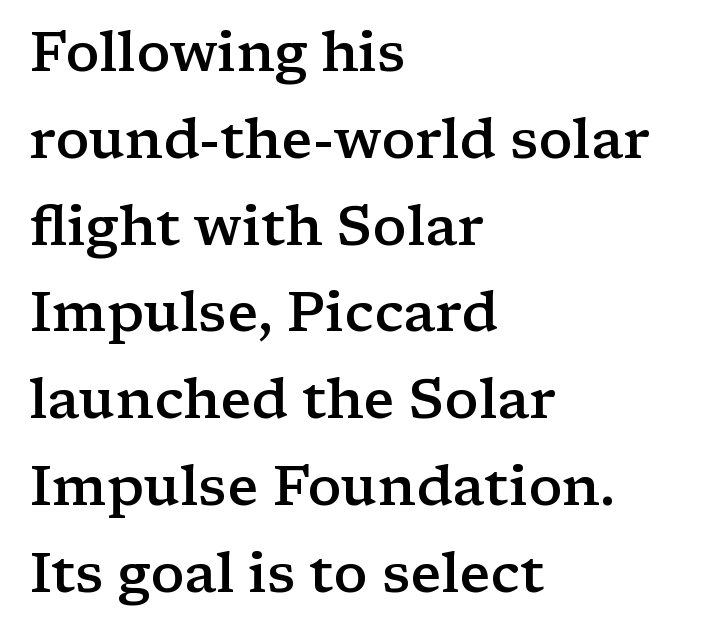
Q: Is the text bold? A: Semi-bold.
Q: Is the text italic (slanted)? A: No, it is upright.
Q: Is the typeface a serif or a sans-serif typeface? A: Serif.
Q: Is the text underlined? A: No.
Q: How is the paragraph aligned? A: Left-aligned.
Q: Is the spacing between letters normal or unusually wide? A: Normal.
Q: Is the spacing between lines tight, normal or loose? A: Normal.
Q: Width (condensed, normal, or wide)? A: Wide.
Q: Stroke contrast? A: Low.
Q: x-height? A: Medium.
Q: Monospaced? A: No.
